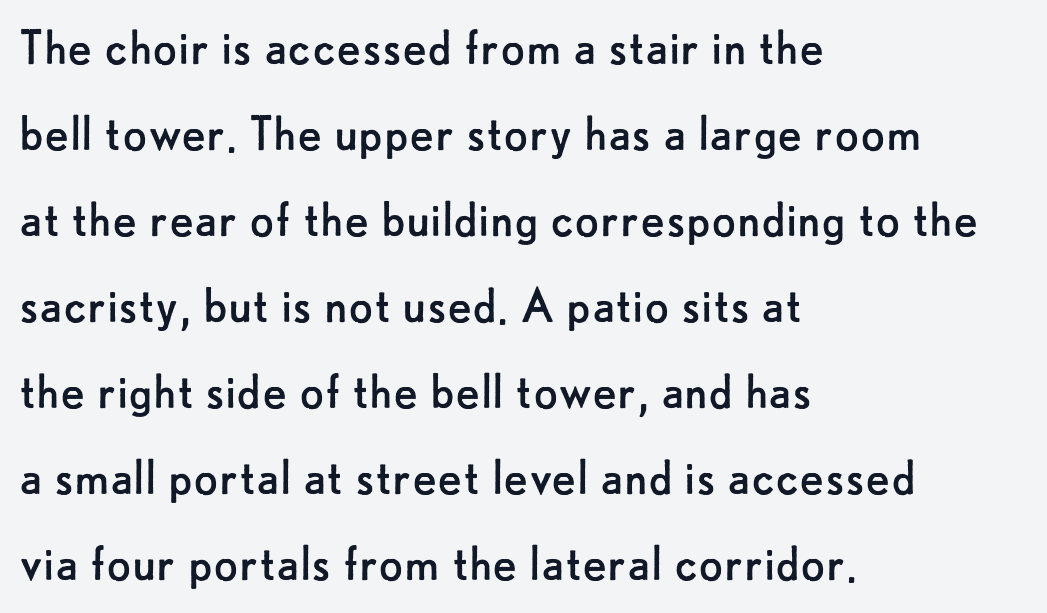
Vertical stems look standard width or narrower in stroke. Type style note: lacks serifs. The rendering keeps characters at their native spacing. Is the block centered? No — it sits flush against the left margin.
